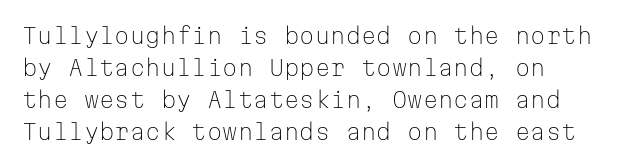
The image shows 22 px text type, upright; set normal line spacing (1.45x), normal letter spacing, not underlined.
